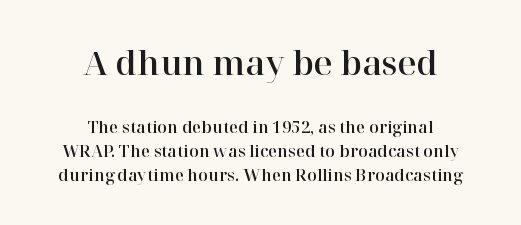
{"serif": "yes", "italic": "no", "width": "normal", "stroke_contrast": "high", "x_height": "medium", "monospaced": "no", "underline": "no", "align": "center", "line_spacing": "normal", "line_spacing_ratio": 1.5, "letter_spacing": "normal", "letter_spacing_em": 0.0, "larger_block": "first", "size_ratio": 2.06, "glyph_px": 33}
